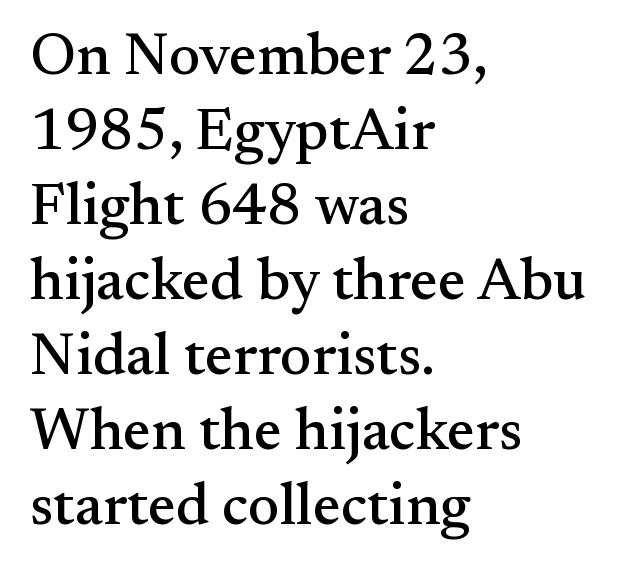
The image shows 59 px serif type, upright; set left-aligned, normal line spacing (1.27x), normal letter spacing, not underlined; medium stroke contrast and a small x-height.
